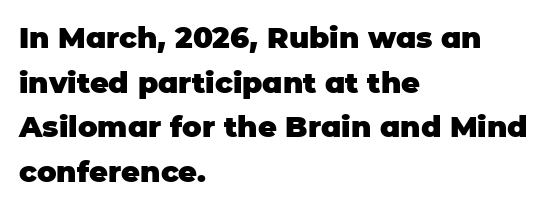
The image shows 29 px heavy sans-serif type, upright; set left-aligned, normal line spacing (1.54x), normal letter spacing, not underlined; low stroke contrast and a large x-height.
